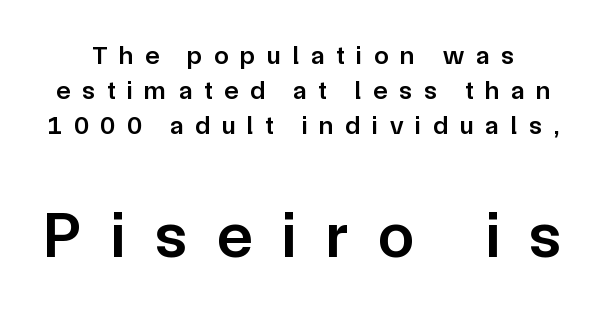
Q: Is the text bold? A: Semi-bold.
Q: Is the text italic (slanted)? A: No, it is upright.
Q: Is the typeface a serif or a sans-serif typeface? A: Sans-serif.
Q: Is the text underlined? A: No.
Q: Is the spacing between letters normal or unusually wide? A: Unusually wide.
Q: Is the spacing between lines tight, normal or loose? A: Normal.
Q: Which block of text is set in a larger size, the first (top) or the second (bottom)? A: The second (bottom) one.
Q: Width (condensed, normal, or wide)? A: Normal.
Q: Stroke contrast? A: Low.
Q: x-height? A: Medium.
Q: Monospaced? A: No.
